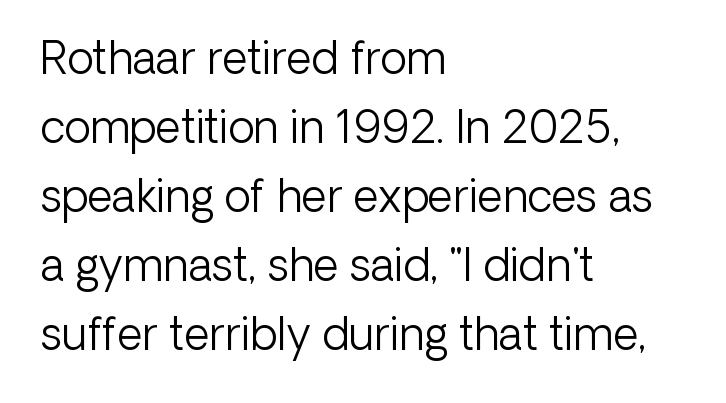
The horizontal fit of the characters is conventional and even. Nope, no serifs anywhere on these letters. On a weight scale, this lands at 450 or below. The glyphs are unaccompanied by any horizontal stroke below them.
